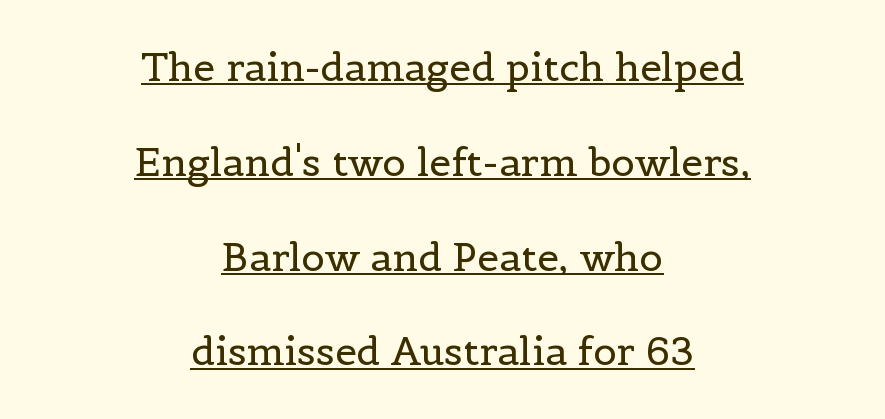
{"serif": "yes", "italic": "no", "bold": "no", "weight": "regular", "width": "normal", "x_height": "medium", "monospaced": "no", "underline": "yes", "align": "center", "line_spacing": "loose", "line_spacing_ratio": 2.43, "letter_spacing": "normal", "letter_spacing_em": 0.0, "glyph_px": 39}
